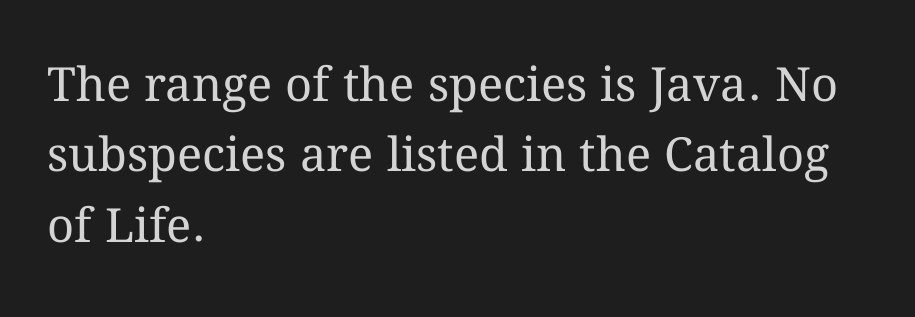
The image shows 47 px regular-weight type, upright; set left-aligned, normal line spacing (1.5x), normal letter spacing, not underlined; medium stroke contrast and a medium x-height.
